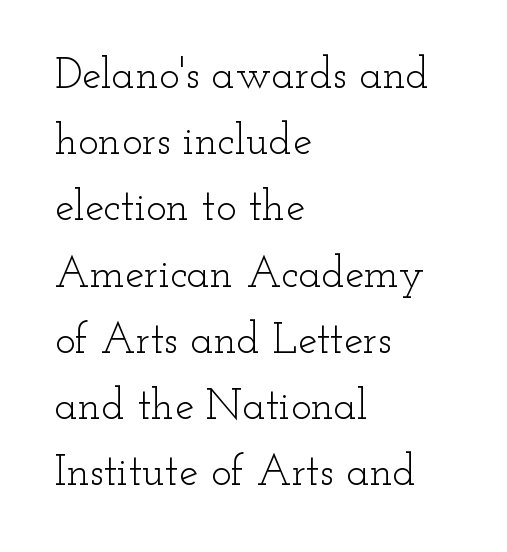
Q: Is the text bold? A: No.
Q: Is the text italic (slanted)? A: No, it is upright.
Q: Is the typeface a serif or a sans-serif typeface? A: Serif.
Q: Is the text underlined? A: No.
Q: How is the paragraph aligned? A: Left-aligned.
Q: Is the spacing between letters normal or unusually wide? A: Normal.
Q: Is the spacing between lines tight, normal or loose? A: Normal.
Q: Width (condensed, normal, or wide)? A: Wide.
Q: Stroke contrast? A: Low.
Q: x-height? A: Small.
Q: Monospaced? A: No.
